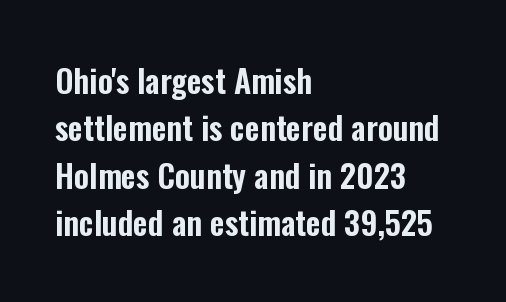
Default kerning and tracking; the words read as compact shapes. Teacher's note: observe the even left margin — that is flush-left alignment. Letters rest on an invisible, unmarked baseline. Classification — sans serif. Note the varied advance widths — an 'i' is clearly narrower than an 'm'. Is there much room between lines? A standard amount, neither cramped nor airy.
